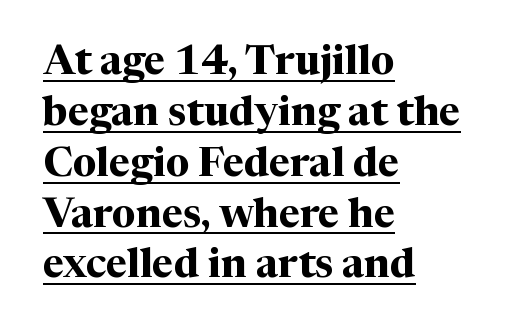
You could not count columns in this text — the font is proportionally spaced. Designer's note — italics off, roman on. Beneath each row of characters lies a ruled line. The lines are quadded left. Stroke terminals: seriffed. The strokes are fattened all the way to bold.
